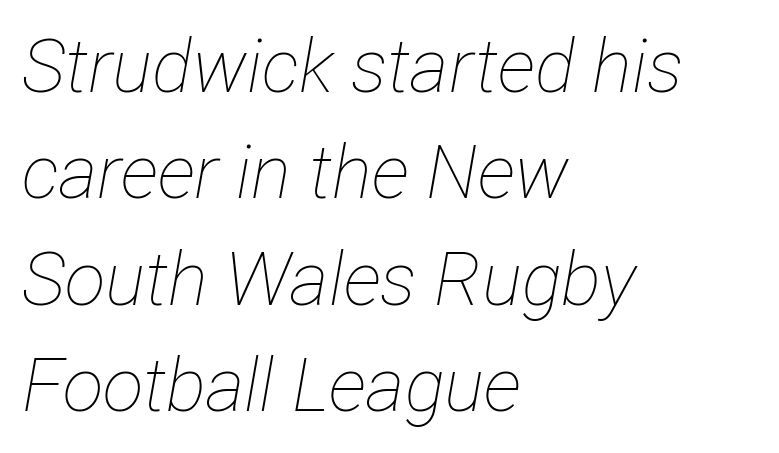
{"italic": "yes", "lean": "right", "slant_degrees": 12, "bold": "no", "weight": "thin", "width": "condensed", "stroke_contrast": "low", "x_height": "medium", "monospaced": "no", "underline": "no", "align": "left", "line_spacing": "normal", "line_spacing_ratio": 1.42, "letter_spacing": "normal", "letter_spacing_em": 0.0, "glyph_px": 75}
